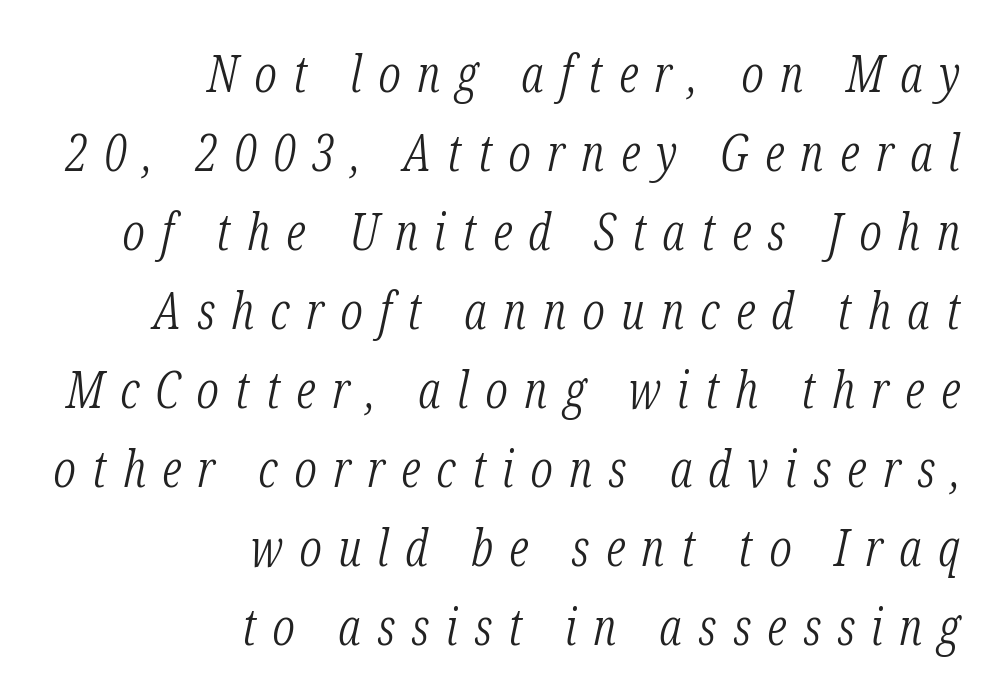
Proportional: the letters do not fall into vertical columns. Yep, those are serifs on the letters. All the whitespace from short lines collects on the left. The letters look calm and open, with moderate or lighter stems.
